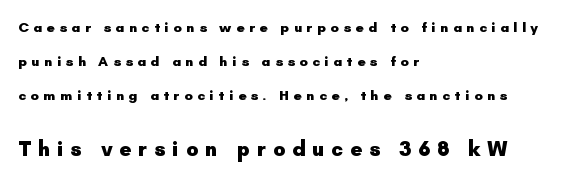
Q: Is the text bold? A: Yes.
Q: Is the text italic (slanted)? A: No, it is upright.
Q: Is the text underlined? A: No.
Q: How is the paragraph aligned? A: Left-aligned.
Q: Is the spacing between letters normal or unusually wide? A: Unusually wide.
Q: Is the spacing between lines tight, normal or loose? A: Loose.
Q: Which block of text is set in a larger size, the first (top) or the second (bottom)? A: The second (bottom) one.
